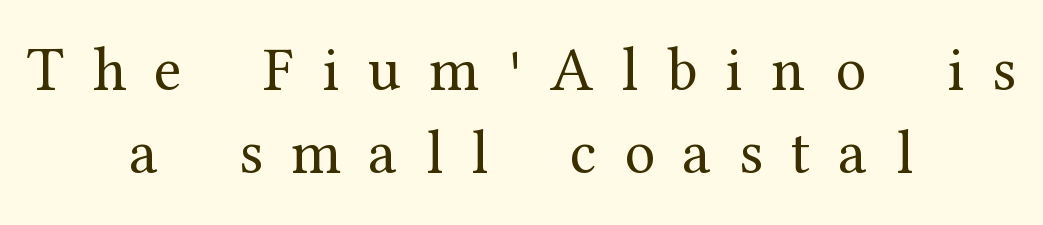
Q: Is the text bold? A: No.
Q: Is the text italic (slanted)? A: No, it is upright.
Q: Is the typeface a serif or a sans-serif typeface? A: Serif.
Q: Is the text underlined? A: No.
Q: How is the paragraph aligned? A: Centered.
Q: Is the spacing between letters normal or unusually wide? A: Unusually wide.
Q: Is the spacing between lines tight, normal or loose? A: Normal.
Q: Width (condensed, normal, or wide)? A: Normal.
Q: Stroke contrast? A: Medium.
Q: x-height? A: Medium.
Q: Monospaced? A: No.
